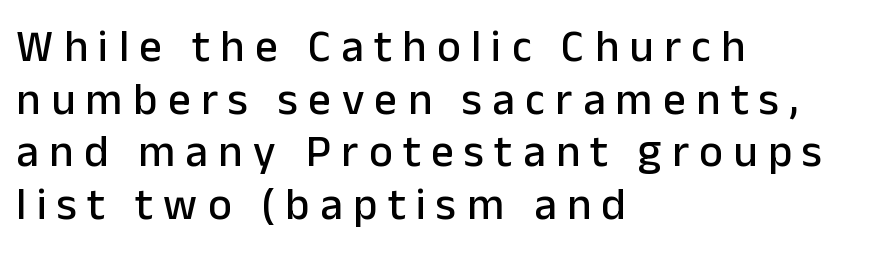
Unlike italic type, these characters show no tilt at all. No word sits above an underline. Stroke terminals: plain, sans-serif. Left-aligned paragraph, ragged on the right. Is this a fixed-width face? No — the glyphs have proportional, varying widths. Substantial extra tracking has been applied to these lines.
